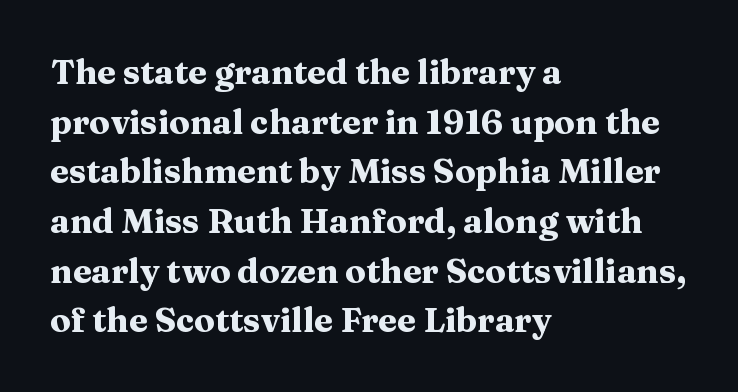
Q: Is the text bold? A: Yes.
Q: Is the text italic (slanted)? A: No, it is upright.
Q: Is the typeface a serif or a sans-serif typeface? A: Serif.
Q: Is the text underlined? A: No.
Q: How is the paragraph aligned? A: Left-aligned.
Q: Is the spacing between letters normal or unusually wide? A: Normal.
Q: Is the spacing between lines tight, normal or loose? A: Normal.
Q: Width (condensed, normal, or wide)? A: Wide.
Q: Stroke contrast? A: Medium.
Q: x-height? A: Medium.
Q: Monospaced? A: No.
